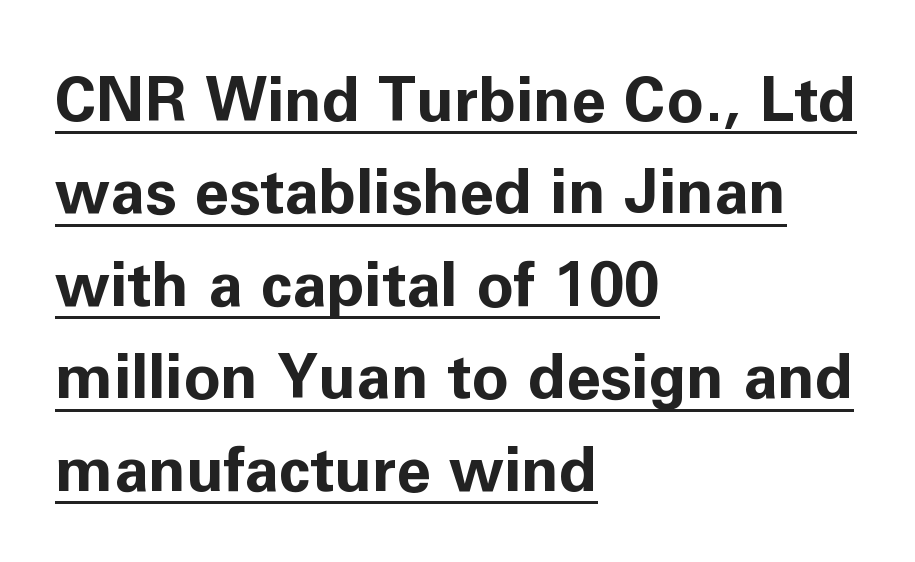
Q: Is the text bold? A: Yes.
Q: Is the text italic (slanted)? A: No, it is upright.
Q: Is the typeface a serif or a sans-serif typeface? A: Sans-serif.
Q: Is the text underlined? A: Yes.
Q: How is the paragraph aligned? A: Left-aligned.
Q: Is the spacing between letters normal or unusually wide? A: Normal.
Q: Is the spacing between lines tight, normal or loose? A: Normal.
Q: Width (condensed, normal, or wide)? A: Normal.
Q: Stroke contrast? A: Low.
Q: x-height? A: Medium.
Q: Monospaced? A: No.
